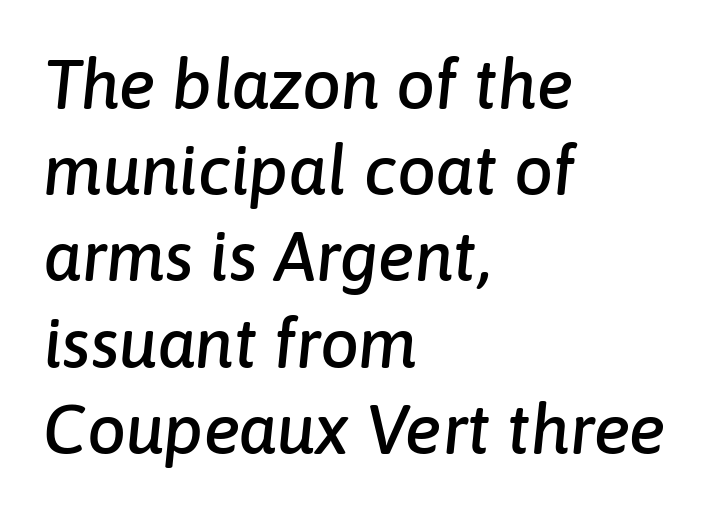
Q: Is the text italic (slanted)? A: Yes, it leans right by about 6 degrees.
Q: Is the text underlined? A: No.
Q: How is the paragraph aligned? A: Left-aligned.
Q: Is the spacing between letters normal or unusually wide? A: Normal.
Q: Is the spacing between lines tight, normal or loose? A: Normal.
Q: Width (condensed, normal, or wide)? A: Normal.
Q: Stroke contrast? A: Low.
Q: x-height? A: Medium.
Q: Monospaced? A: No.
